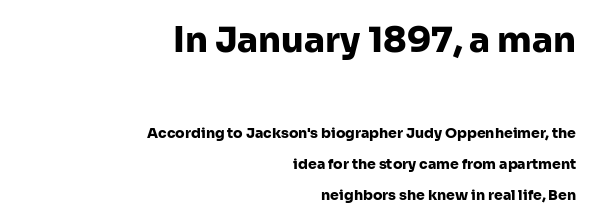
{"serif": "no", "italic": "no", "bold": "yes", "weight": "heavy", "width": "normal", "stroke_contrast": "low", "x_height": "medium", "monospaced": "no", "underline": "no", "align": "right", "line_spacing": "loose", "line_spacing_ratio": 2.23, "letter_spacing": "normal", "letter_spacing_em": 0.0, "larger_block": "first", "size_ratio": 2.5, "glyph_px": 35}
